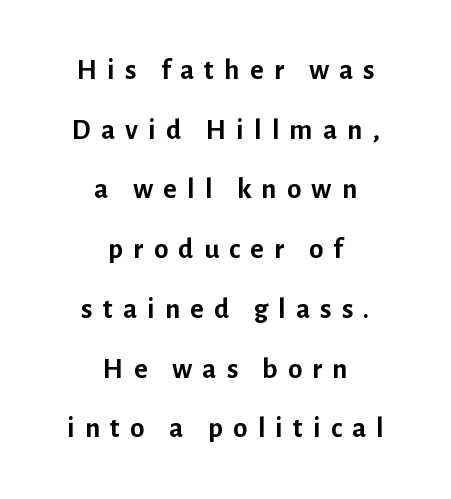
The image shows 29 px semibold sans-serif type, upright; set centered, loose line spacing (2.06x), unusually wide letter spacing (+0.35 em), not underlined; low stroke contrast and a medium x-height.
